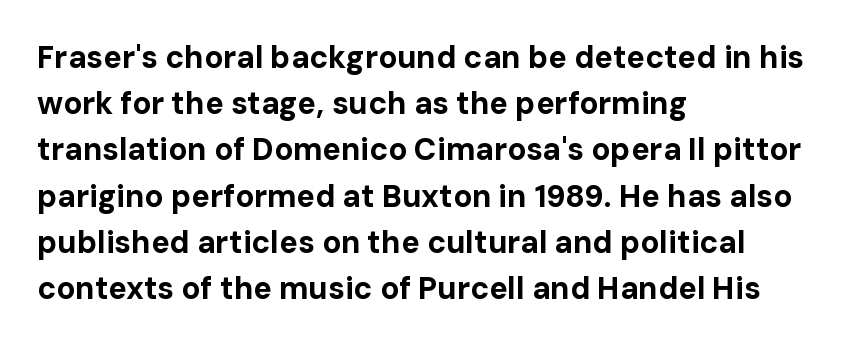
The image shows 31 px bold sans-serif type, upright; set left-aligned, normal line spacing (1.49x), normal letter spacing, not underlined; low stroke contrast and a medium x-height.
